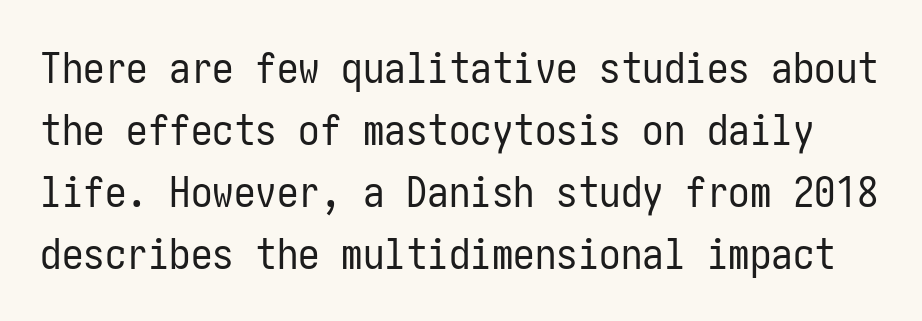
Q: Is the text bold? A: No.
Q: Is the text italic (slanted)? A: No, it is upright.
Q: Is the typeface a serif or a sans-serif typeface? A: Sans-serif.
Q: Is the text underlined? A: No.
Q: Is the spacing between letters normal or unusually wide? A: Normal.
Q: Is the spacing between lines tight, normal or loose? A: Normal.
Q: Width (condensed, normal, or wide)? A: Condensed.
Q: Stroke contrast? A: Low.
Q: x-height? A: Medium.
